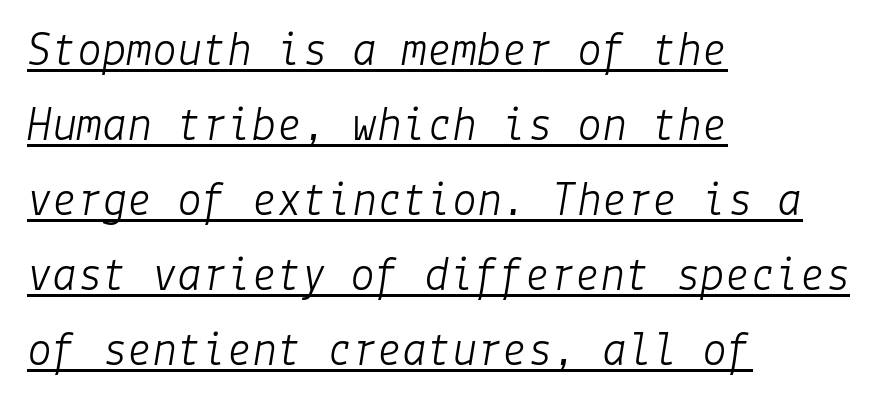
{"italic": "yes", "lean": "right", "slant_degrees": 9, "bold": "no", "weight": "light", "width": "normal", "stroke_contrast": "low", "x_height": "medium", "underline": "yes", "align": "left", "line_spacing": "normal", "line_spacing_ratio": 1.5, "letter_spacing": "normal", "letter_spacing_em": 0.0, "glyph_px": 50}
